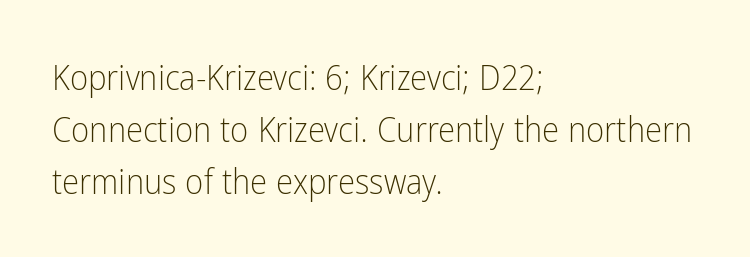
Q: Is the text bold? A: No.
Q: Is the text italic (slanted)? A: No, it is upright.
Q: Is the typeface a serif or a sans-serif typeface? A: Sans-serif.
Q: Is the text underlined? A: No.
Q: How is the paragraph aligned? A: Left-aligned.
Q: Is the spacing between letters normal or unusually wide? A: Normal.
Q: Is the spacing between lines tight, normal or loose? A: Normal.
Q: Width (condensed, normal, or wide)? A: Condensed.
Q: Stroke contrast? A: Low.
Q: x-height? A: Medium.
Q: Monospaced? A: No.
